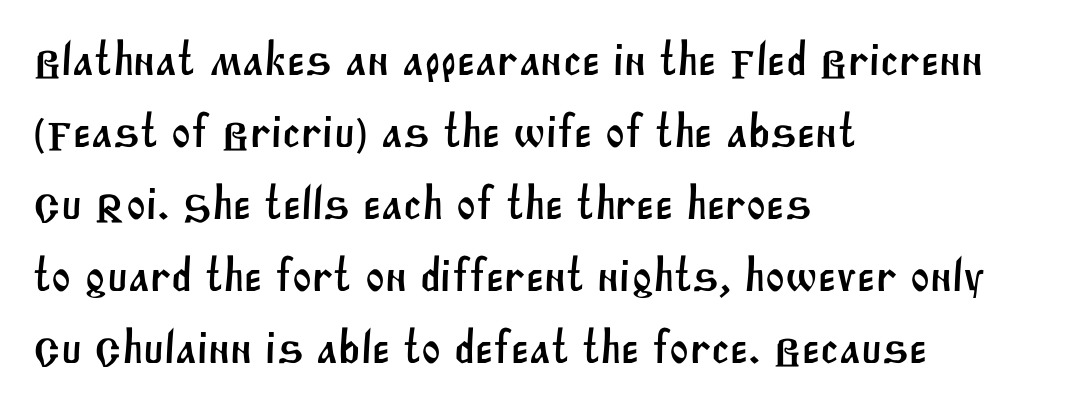
{"serif": "no", "width": "normal", "stroke_contrast": "medium", "x_height": "large", "monospaced": "no", "underline": "no", "align": "left", "line_spacing": "normal", "line_spacing_ratio": 1.53, "letter_spacing": "normal", "letter_spacing_em": 0.0, "glyph_px": 47}
